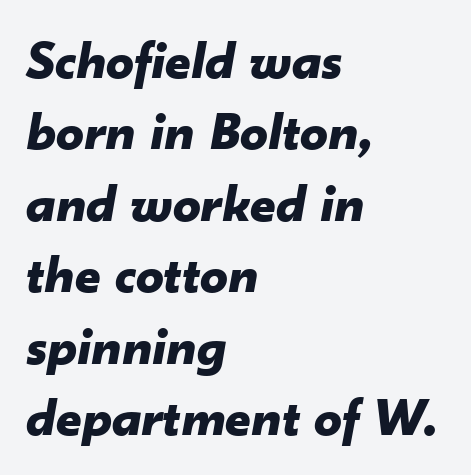
Q: Is the text bold? A: Yes.
Q: Is the text italic (slanted)? A: Yes, it leans right by about 10 degrees.
Q: Is the text underlined? A: No.
Q: How is the paragraph aligned? A: Left-aligned.
Q: Is the spacing between letters normal or unusually wide? A: Normal.
Q: Is the spacing between lines tight, normal or loose? A: Normal.
Q: Width (condensed, normal, or wide)? A: Normal.
Q: Stroke contrast? A: Low.
Q: x-height? A: Small.
Q: Monospaced? A: No.
